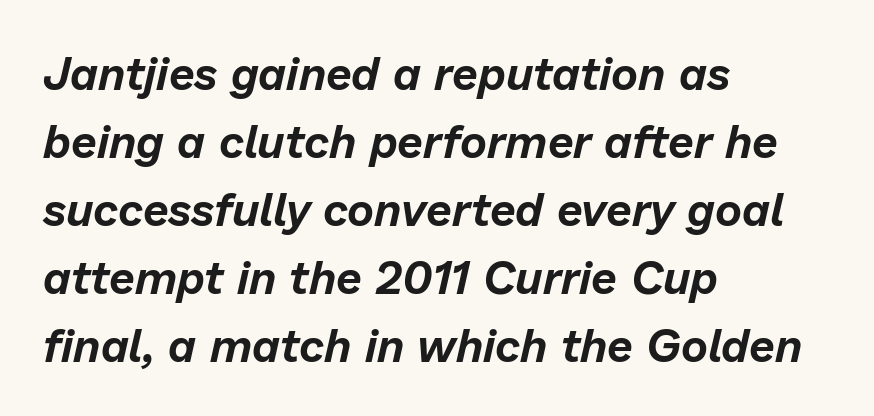
Q: Is the text italic (slanted)? A: Yes, it leans right by about 13 degrees.
Q: Is the text underlined? A: No.
Q: How is the paragraph aligned? A: Left-aligned.
Q: Is the spacing between letters normal or unusually wide? A: Normal.
Q: Is the spacing between lines tight, normal or loose? A: Normal.
Q: Width (condensed, normal, or wide)? A: Normal.
Q: Stroke contrast? A: Low.
Q: x-height? A: Medium.
Q: Monospaced? A: No.
